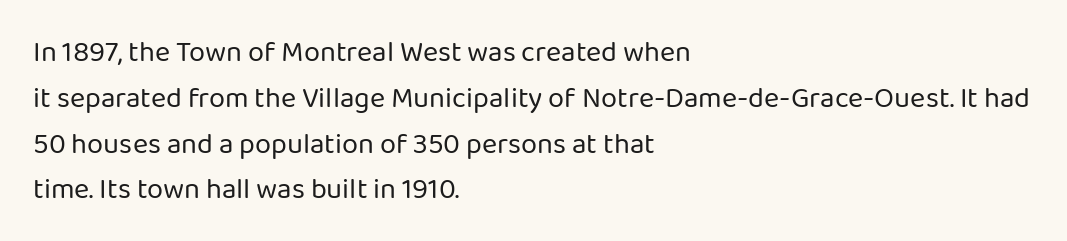
Q: Is the text bold? A: No.
Q: Is the text italic (slanted)? A: No, it is upright.
Q: Is the typeface a serif or a sans-serif typeface? A: Sans-serif.
Q: Is the text underlined? A: No.
Q: How is the paragraph aligned? A: Left-aligned.
Q: Is the spacing between letters normal or unusually wide? A: Normal.
Q: Is the spacing between lines tight, normal or loose? A: Normal.
Q: Width (condensed, normal, or wide)? A: Normal.
Q: Stroke contrast? A: Low.
Q: x-height? A: Medium.
Q: Monospaced? A: No.
